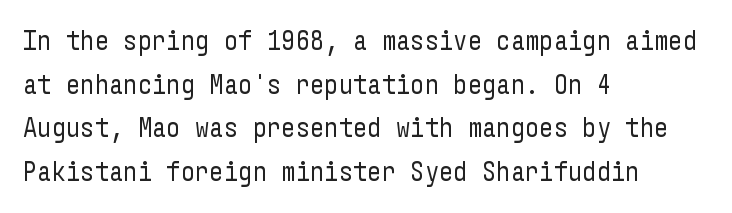
{"serif": "no", "italic": "no", "bold": "no", "weight": "regular", "width": "condensed", "stroke_contrast": "low", "x_height": "medium", "underline": "no", "align": "left", "line_spacing": "normal", "line_spacing_ratio": 1.56, "letter_spacing": "normal", "letter_spacing_em": 0.0, "glyph_px": 28}
